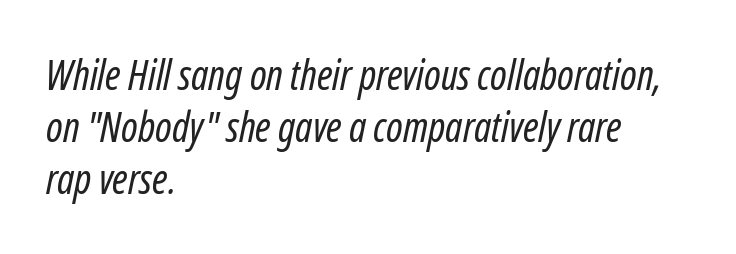
Q: Is the text bold? A: No.
Q: Is the text italic (slanted)? A: Yes, it leans right by about 12 degrees.
Q: Is the text underlined? A: No.
Q: How is the paragraph aligned? A: Left-aligned.
Q: Is the spacing between letters normal or unusually wide? A: Normal.
Q: Is the spacing between lines tight, normal or loose? A: Normal.
Q: Width (condensed, normal, or wide)? A: Condensed.
Q: Stroke contrast? A: Low.
Q: x-height? A: Medium.
Q: Monospaced? A: No.
